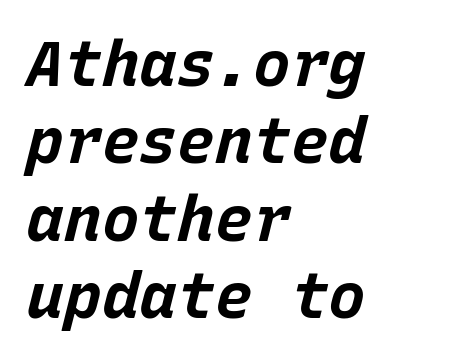
Note the uniform advance width — an 'i' takes as much space as an 'm'. Descender tails drop into unmarked territory. The face used here is rendered with its standard letterfit. Pretty heavy lettering here — definitely bold. Designer's note — italics engaged. Alignment: flush left.
